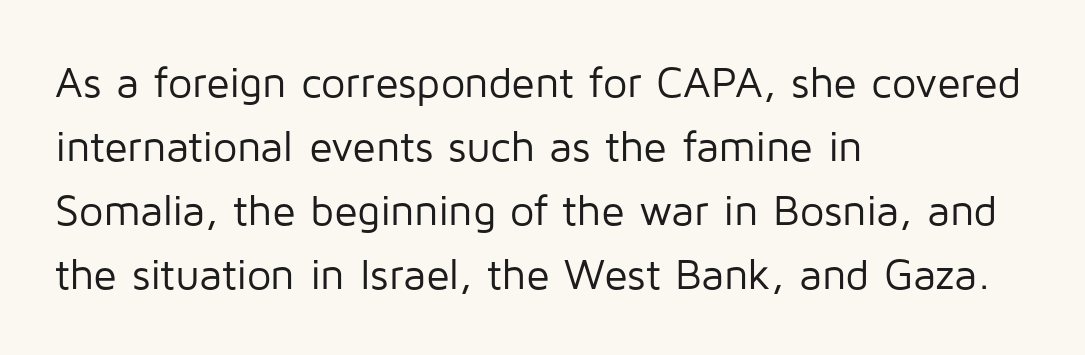
Q: Is the text bold? A: No.
Q: Is the text italic (slanted)? A: No, it is upright.
Q: Is the typeface a serif or a sans-serif typeface? A: Sans-serif.
Q: Is the text underlined? A: No.
Q: How is the paragraph aligned? A: Left-aligned.
Q: Is the spacing between letters normal or unusually wide? A: Normal.
Q: Is the spacing between lines tight, normal or loose? A: Normal.
Q: Width (condensed, normal, or wide)? A: Normal.
Q: Stroke contrast? A: Low.
Q: x-height? A: Medium.
Q: Monospaced? A: No.
